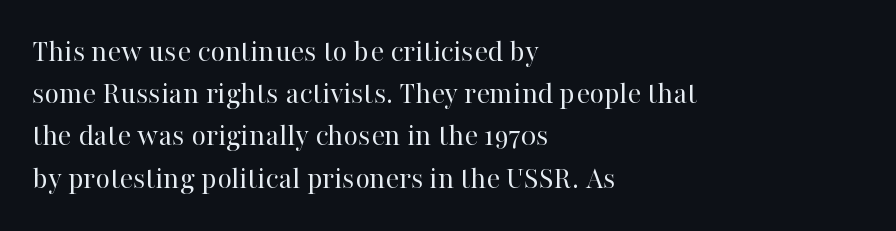
Only glyphs here, with clear space below each row. Think standard paragraph weight, or any step lighter than that. Are there feet on the stems? There are — it's a serif. Characters remain perfectly vertical along every line.
